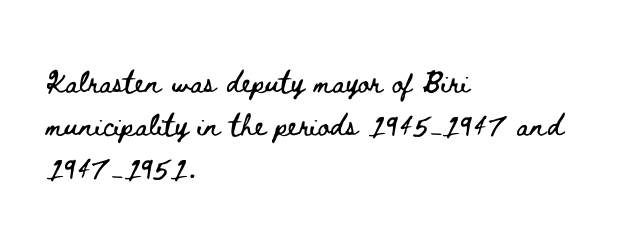
The gaps between neighbouring characters are ordinary and unremarkable. Vertical spacing — default. Typeset ragged right — the left edge is the straight one. The zone under the glyphs is completely vacant.
